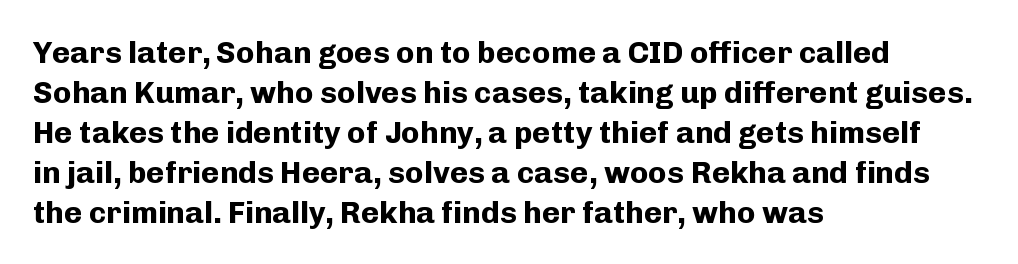
On the weight axis this lands at bold, roughly 700. What's the leading like? Ordinary, nothing unusual. Nope, no serifs anywhere on these letters. Casual observation: everything's shoved over to the left. Note the varied advance widths — an 'i' is clearly narrower than an 'm'. Clear beneath every line of the passage.
